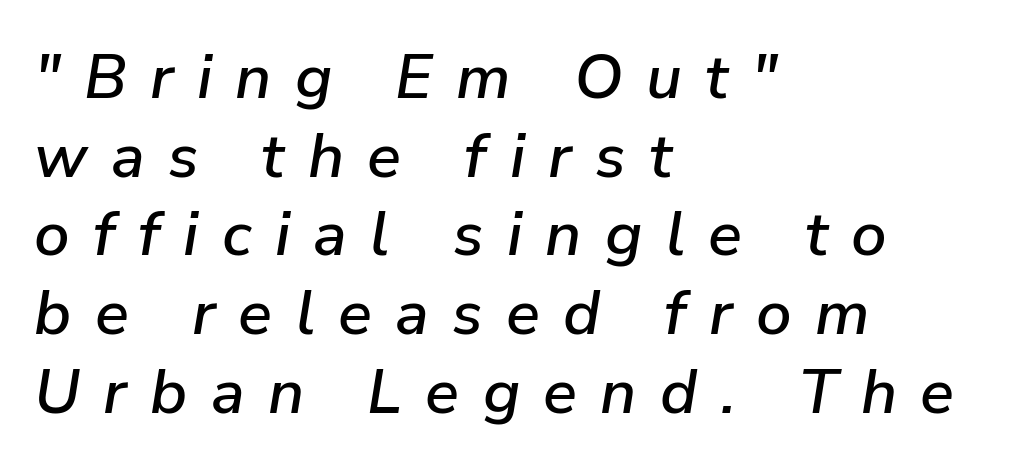
Spacing verdict: proportional, widths tailored to each character. A classic flush-left, rag-right setting is used for this passage. This block has exactly the height ordinary leading produces. The strip under each line holds only bare page. Is the type slanted? Yes — the strokes lean at a clear angle.
